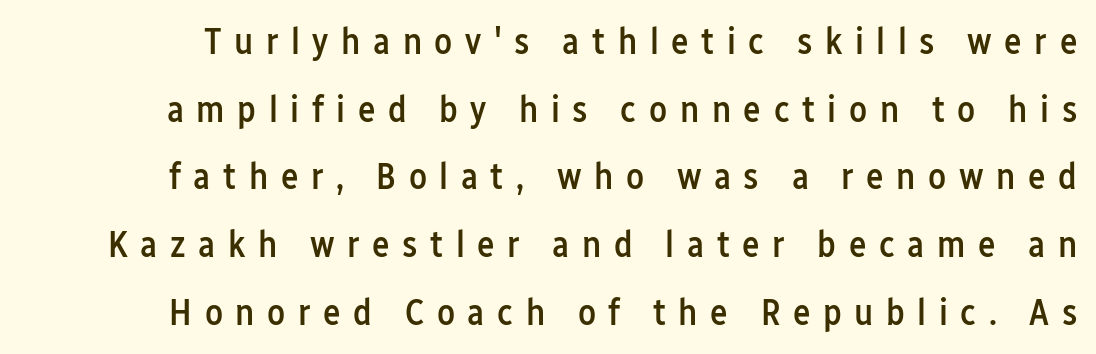
{"serif": "no", "italic": "no", "bold": "semi", "weight": "semibold", "width": "condensed", "stroke_contrast": "low", "x_height": "medium", "monospaced": "no", "underline": "no", "line_spacing_ratio": 1.83, "letter_spacing": "wide", "letter_spacing_em": 0.34, "glyph_px": 37}
